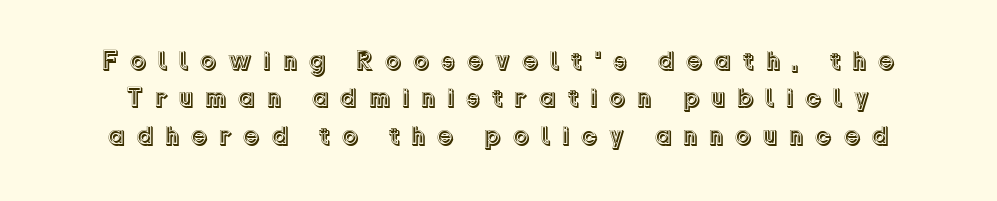
{"italic": "no", "underline": "no", "line_spacing": "normal", "line_spacing_ratio": 1.44, "letter_spacing": "wide", "letter_spacing_em": 0.44, "glyph_px": 26}
